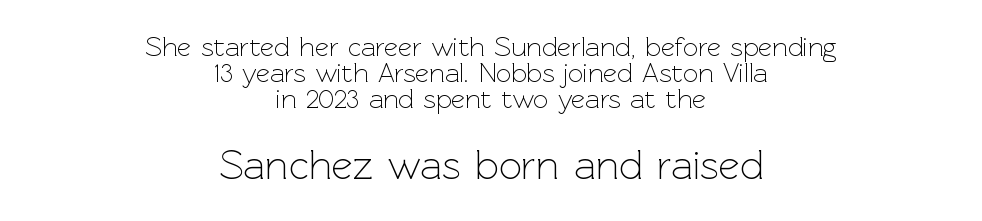
{"serif": "no", "italic": "no", "bold": "no", "weight": "light", "width": "normal", "x_height": "medium", "monospaced": "no", "underline": "no", "align": "center", "line_spacing": "tight", "line_spacing_ratio": 0.97, "letter_spacing": "normal", "letter_spacing_em": 0.0, "larger_block": "second", "size_ratio": 1.52, "glyph_px": 41}
